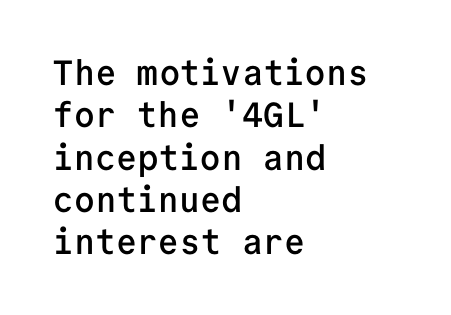
The image shows 35 px semibold sans-serif type, upright, monospaced; set left-aligned, line spacing 1.21x, normal letter spacing, not underlined; low stroke contrast and a medium x-height.
